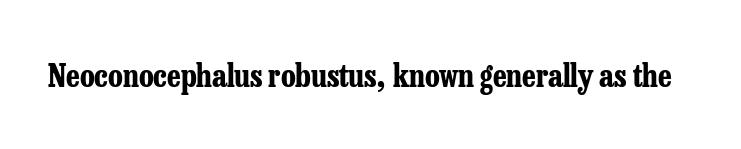
Observe the ordinary spacing: letters are neighbours, not strangers. Weight: bold. The baseline area is clear. I'd call this a serif setting — the letters wear small feet.
